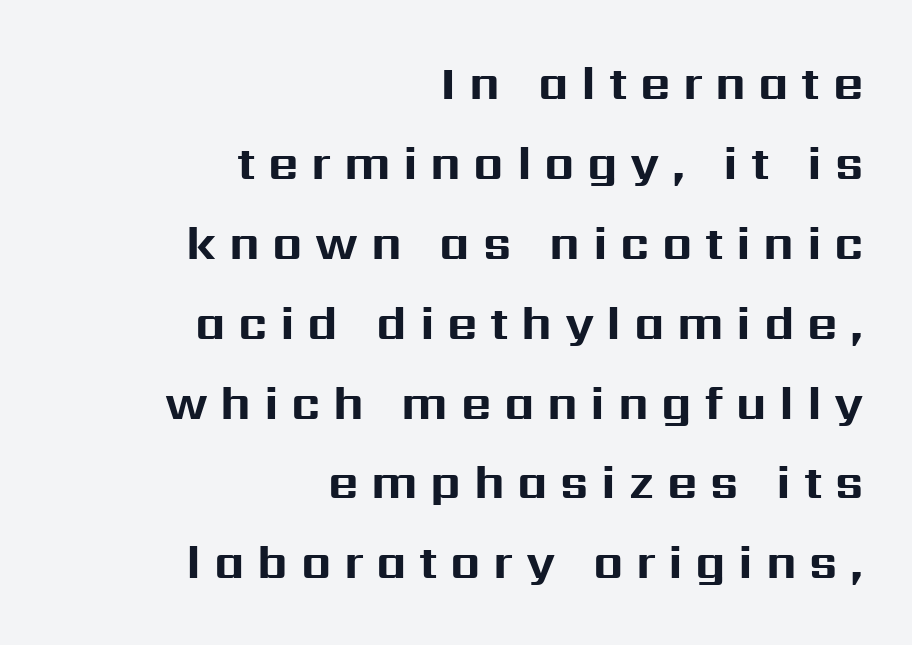
{"serif": "no", "italic": "no", "bold": "yes", "weight": "bold", "width": "normal", "stroke_contrast": "medium", "x_height": "medium", "monospaced": "no", "underline": "no", "align": "right", "line_spacing": "normal", "line_spacing_ratio": 1.7, "letter_spacing": "wide", "letter_spacing_em": 0.27, "glyph_px": 47}
